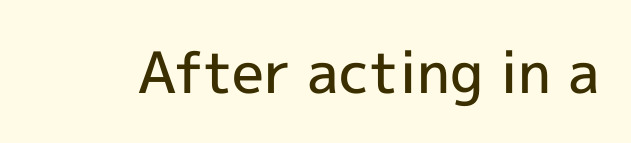
The image shows 57 px semibold sans-serif type, upright; set normal letter spacing, not underlined; a medium x-height.
